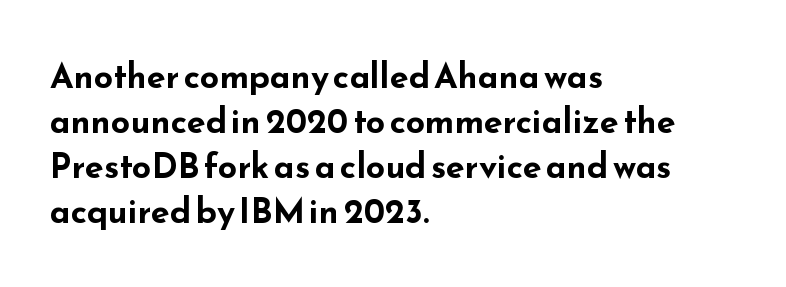
Q: Is the text bold? A: Yes.
Q: Is the text italic (slanted)? A: No, it is upright.
Q: Is the typeface a serif or a sans-serif typeface? A: Sans-serif.
Q: Is the text underlined? A: No.
Q: How is the paragraph aligned? A: Left-aligned.
Q: Is the spacing between letters normal or unusually wide? A: Normal.
Q: Is the spacing between lines tight, normal or loose? A: Normal.
Q: Width (condensed, normal, or wide)? A: Wide.
Q: Stroke contrast? A: Low.
Q: x-height? A: Small.
Q: Monospaced? A: No.
